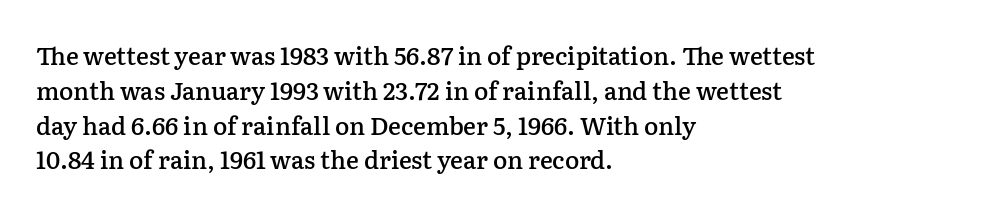
Q: Is the text bold? A: Semi-bold.
Q: Is the text italic (slanted)? A: No, it is upright.
Q: Is the text underlined? A: No.
Q: How is the paragraph aligned? A: Left-aligned.
Q: Is the spacing between letters normal or unusually wide? A: Normal.
Q: Is the spacing between lines tight, normal or loose? A: Normal.
